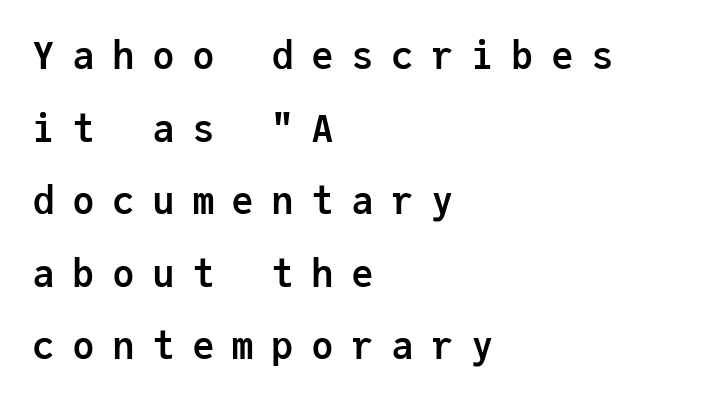
Q: Is the text bold? A: Yes.
Q: Is the text italic (slanted)? A: No, it is upright.
Q: Is the typeface a serif or a sans-serif typeface? A: Sans-serif.
Q: Is the text underlined? A: No.
Q: How is the paragraph aligned? A: Left-aligned.
Q: Is the spacing between letters normal or unusually wide? A: Unusually wide.
Q: Is the spacing between lines tight, normal or loose? A: Loose.
Q: Width (condensed, normal, or wide)? A: Normal.
Q: Stroke contrast? A: Low.
Q: x-height? A: Medium.
Q: Monospaced? A: Yes.
